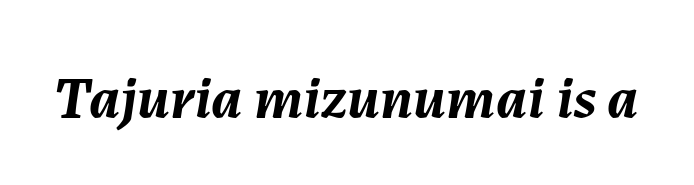
Q: Is the text bold? A: Yes.
Q: Is the text italic (slanted)? A: Yes, it leans right by about 7 degrees.
Q: Is the text underlined? A: No.
Q: Is the spacing between letters normal or unusually wide? A: Normal.
Q: Width (condensed, normal, or wide)? A: Normal.
Q: Stroke contrast? A: Medium.
Q: x-height? A: Medium.
Q: Monospaced? A: No.
